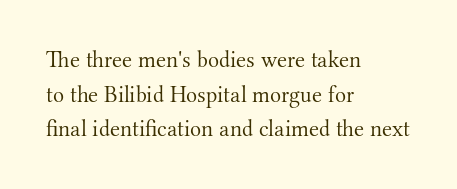
The image shows 23 px text type, upright; set left-aligned, normal line spacing (1.51x), normal letter spacing, not underlined.
